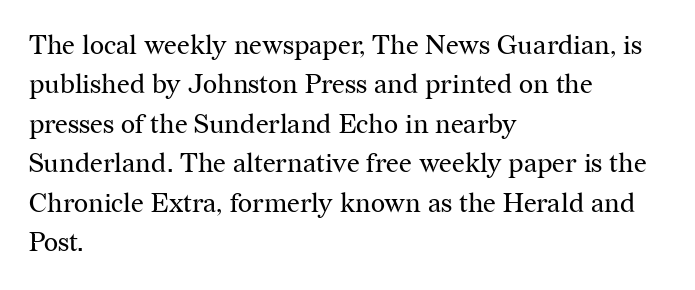
{"italic": "no", "bold": "no", "underline": "no", "align": "left", "line_spacing": "normal", "line_spacing_ratio": 1.46, "letter_spacing": "normal", "letter_spacing_em": 0.0, "glyph_px": 27}
